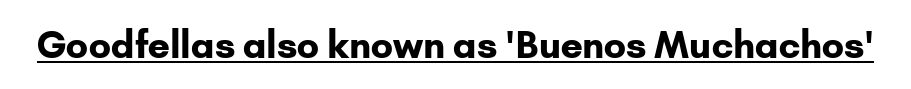
The image shows 37 px bold sans-serif type, upright; set normal letter spacing, underlined; low stroke contrast and a small x-height.
